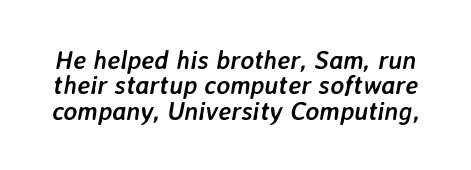
The image shows 26 px bold type, italic (leaning right); set tight line spacing (0.98x), normal letter spacing, not underlined.
